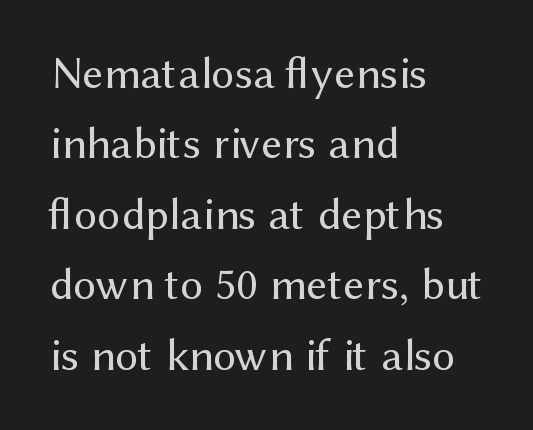
The typeface has the unassuming heft of standard copy or less. These lines are rendered in a variable-pitch font. When letters stand straight like this, we call the style roman or upright. The rendering keeps characters at their native spacing. Type style note: lacks serifs.
